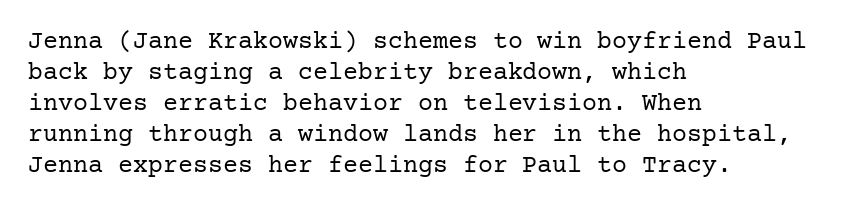
{"italic": "no", "bold": "no", "underline": "no", "align": "left", "line_spacing_ratio": 1.24, "letter_spacing": "normal", "letter_spacing_em": 0.0, "glyph_px": 25}
